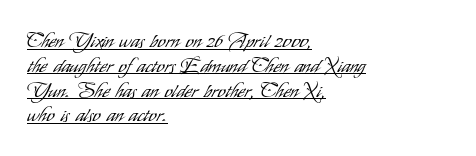
Summary of weight: not heavy and not bold. Somebody hit Ctrl+U on this one — the words are underlined. Compared with typical body copy, the letter spacing here is the same. Typeset ragged right — the left edge is the straight one.
